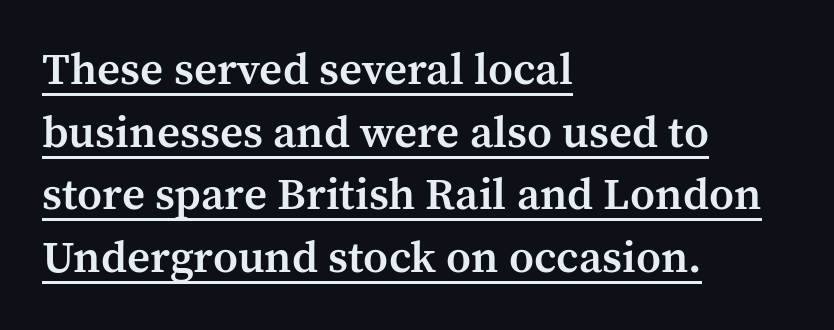
Do the characters align in a grid? No, the font is proportional. Every stem runs plumb, perpendicular to the baseline. The rendering keeps characters at their native spacing. This rendering employs a face with finishing strokes, i.e., a serif. Caption: multi-line text, flush left, ragged right.
